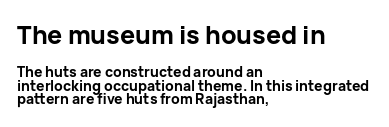
{"italic": "no", "bold": "yes", "underline": "no", "align": "left", "line_spacing": "tight", "line_spacing_ratio": 0.99, "letter_spacing": "normal", "letter_spacing_em": 0.0, "larger_block": "first", "size_ratio": 1.79, "glyph_px": 25}
